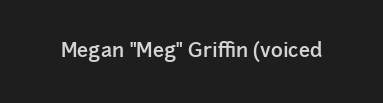
Q: Is the text bold? A: Semi-bold.
Q: Is the text italic (slanted)? A: No, it is upright.
Q: Is the text underlined? A: No.
Q: Is the spacing between letters normal or unusually wide? A: Normal.
